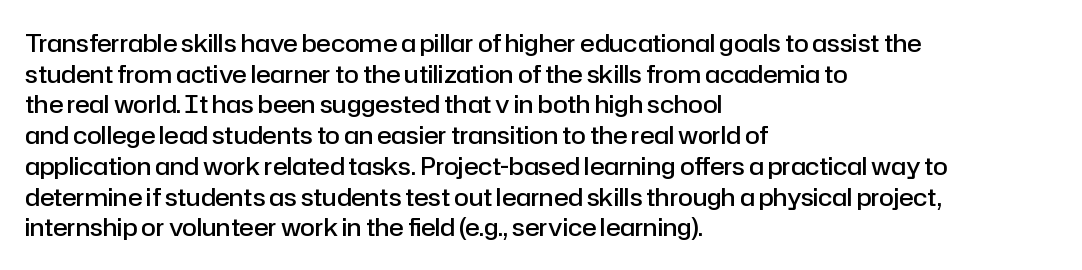
Q: Is the text bold? A: Semi-bold.
Q: Is the text italic (slanted)? A: No, it is upright.
Q: Is the text underlined? A: No.
Q: How is the paragraph aligned? A: Left-aligned.
Q: Is the spacing between letters normal or unusually wide? A: Normal.
Q: Is the spacing between lines tight, normal or loose? A: Normal.
